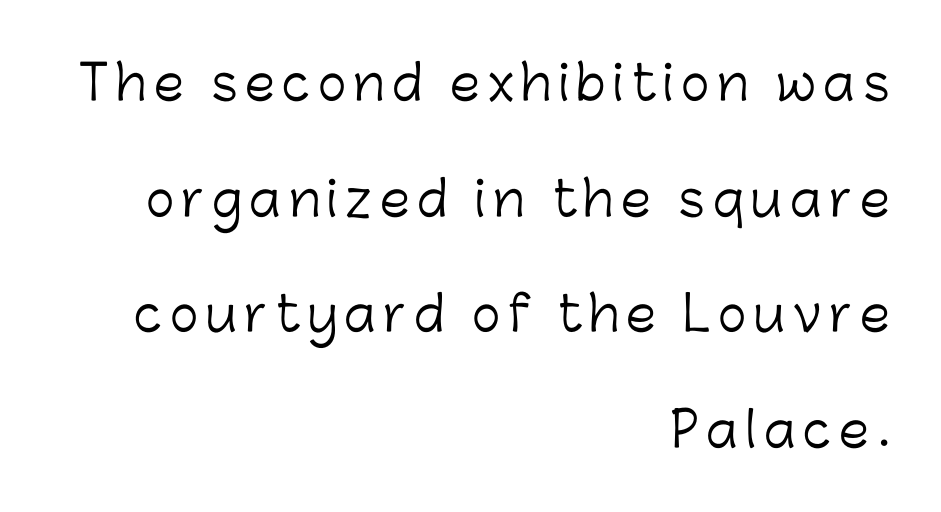
Q: Is the text bold? A: No.
Q: Is the text italic (slanted)? A: No, it is upright.
Q: Is the typeface a serif or a sans-serif typeface? A: Sans-serif.
Q: Is the text underlined? A: No.
Q: How is the paragraph aligned? A: Right-aligned.
Q: Is the spacing between lines tight, normal or loose? A: Loose.
Q: Width (condensed, normal, or wide)? A: Normal.
Q: Stroke contrast? A: Low.
Q: x-height? A: Medium.
Q: Monospaced? A: No.
